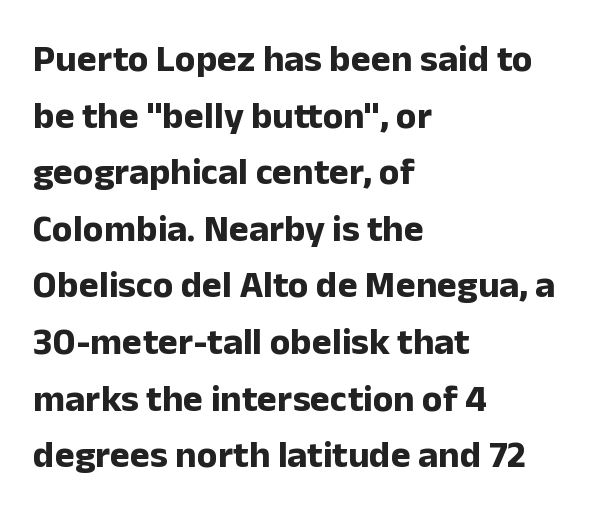
Visually the block forms a straight wall on the left and a jagged coastline on the right. This is sans-serif lettering, the kind often seen on screens and signage. If you drew a line through each stem, it would be perfectly vertical. The rendering keeps characters at their native spacing. Unmarked baselines from the first word to the last.
